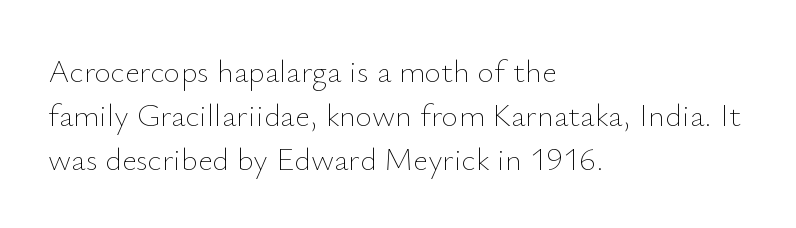
Q: Is the text bold? A: No.
Q: Is the text italic (slanted)? A: No, it is upright.
Q: Is the text underlined? A: No.
Q: How is the paragraph aligned? A: Left-aligned.
Q: Is the spacing between letters normal or unusually wide? A: Normal.
Q: Is the spacing between lines tight, normal or loose? A: Normal.
Q: Width (condensed, normal, or wide)? A: Normal.
Q: Stroke contrast? A: Low.
Q: x-height? A: Small.
Q: Monospaced? A: No.
